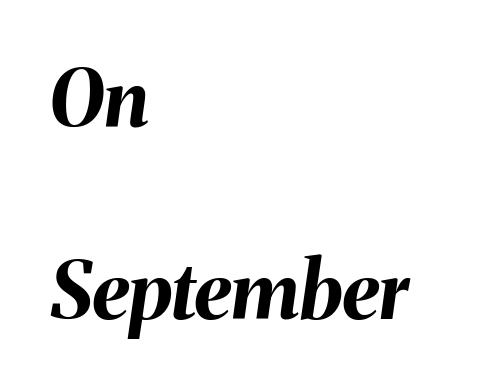
The designer dialed line spacing up above the default. The font's italic variant was chosen for this text. The typesetter chose a ragged-right arrangement here. The face used here is proportionally spaced, like ordinary book or web type.
